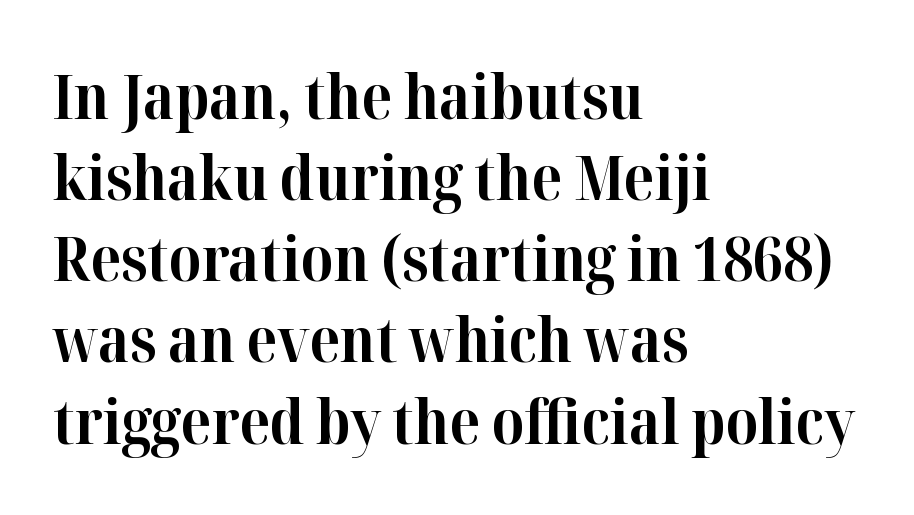
Q: Is the text bold? A: Yes.
Q: Is the text italic (slanted)? A: No, it is upright.
Q: Is the typeface a serif or a sans-serif typeface? A: Serif.
Q: Is the text underlined? A: No.
Q: How is the paragraph aligned? A: Left-aligned.
Q: Is the spacing between letters normal or unusually wide? A: Normal.
Q: Is the spacing between lines tight, normal or loose? A: Normal.
Q: Width (condensed, normal, or wide)? A: Normal.
Q: Stroke contrast? A: High.
Q: x-height? A: Medium.
Q: Monospaced? A: No.
